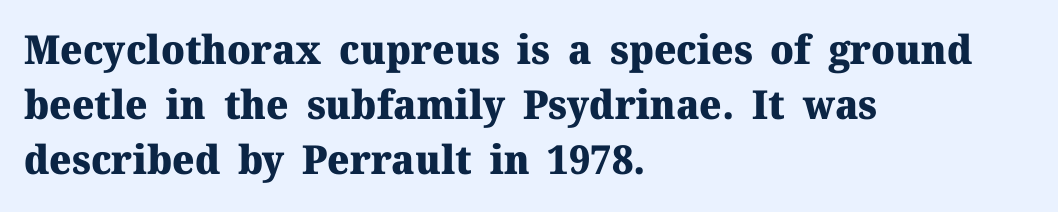
{"serif": "yes", "italic": "no", "bold": "yes", "weight": "heavy", "width": "normal", "stroke_contrast": "medium", "x_height": "medium", "monospaced": "no", "underline": "no", "align": "left", "line_spacing": "normal", "line_spacing_ratio": 1.38, "letter_spacing": "normal", "letter_spacing_em": 0.0, "glyph_px": 40}
